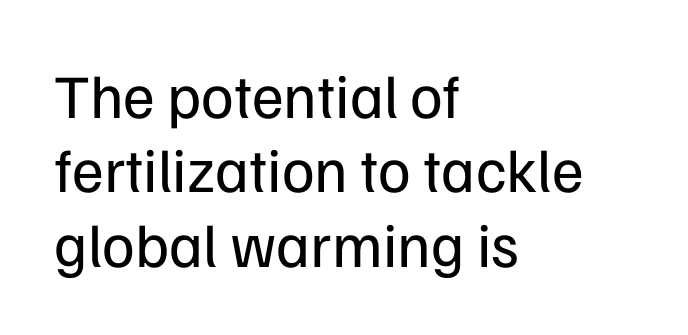
Q: Is the text bold? A: No.
Q: Is the text italic (slanted)? A: No, it is upright.
Q: Is the typeface a serif or a sans-serif typeface? A: Sans-serif.
Q: Is the text underlined? A: No.
Q: How is the paragraph aligned? A: Left-aligned.
Q: Is the spacing between letters normal or unusually wide? A: Normal.
Q: Width (condensed, normal, or wide)? A: Normal.
Q: Stroke contrast? A: Low.
Q: x-height? A: Medium.
Q: Monospaced? A: No.
